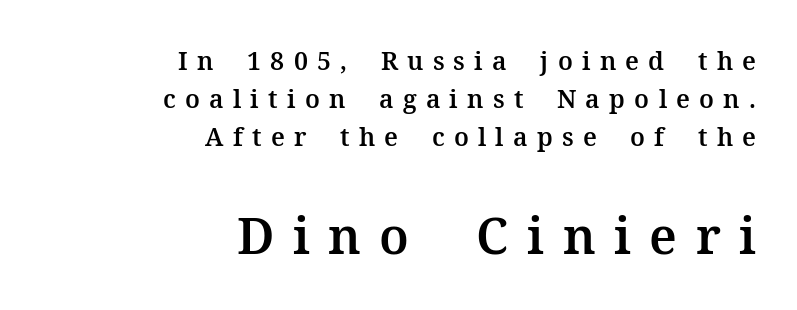
{"serif": "yes", "italic": "no", "width": "normal", "stroke_contrast": "medium", "x_height": "medium", "monospaced": "no", "underline": "no", "align": "right", "line_spacing": "normal", "line_spacing_ratio": 1.53, "letter_spacing": "wide", "letter_spacing_em": 0.37, "larger_block": "second", "size_ratio": 2.0, "glyph_px": 50}
